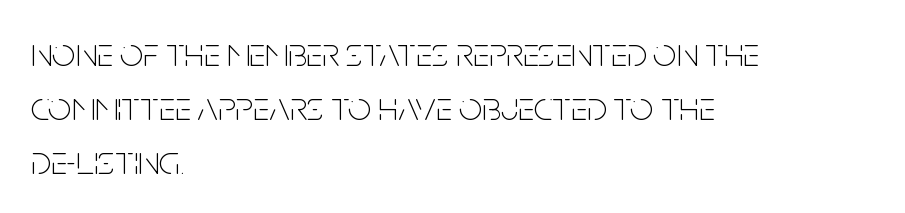
The image shows 41 px thin, condensed sans-serif type, upright; set left-aligned, normal line spacing (1.32x), normal letter spacing, not underlined; low stroke contrast and a large x-height.
